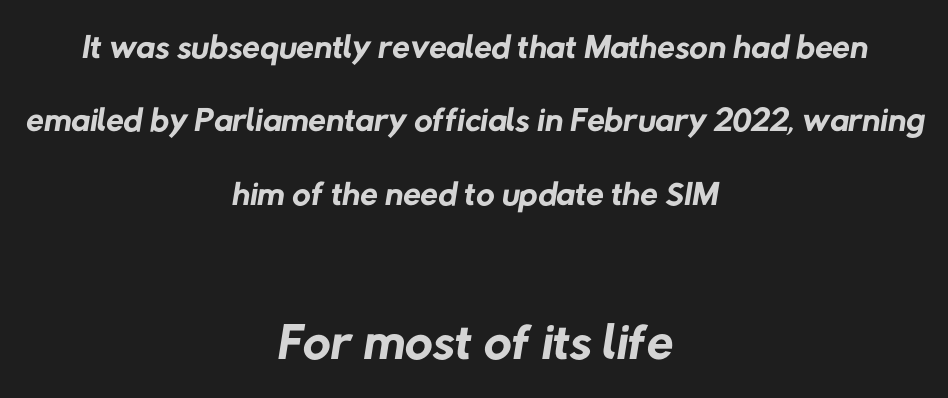
{"serif": "no", "bold": "no", "weight": "regular", "width": "normal", "stroke_contrast": "low", "x_height": "medium", "monospaced": "no", "underline": "no", "align": "center", "line_spacing": "normal", "line_spacing_ratio": 1.44, "letter_spacing": "normal", "letter_spacing_em": 0.0, "larger_block": "second", "size_ratio": 1.51, "glyph_px": 77}
